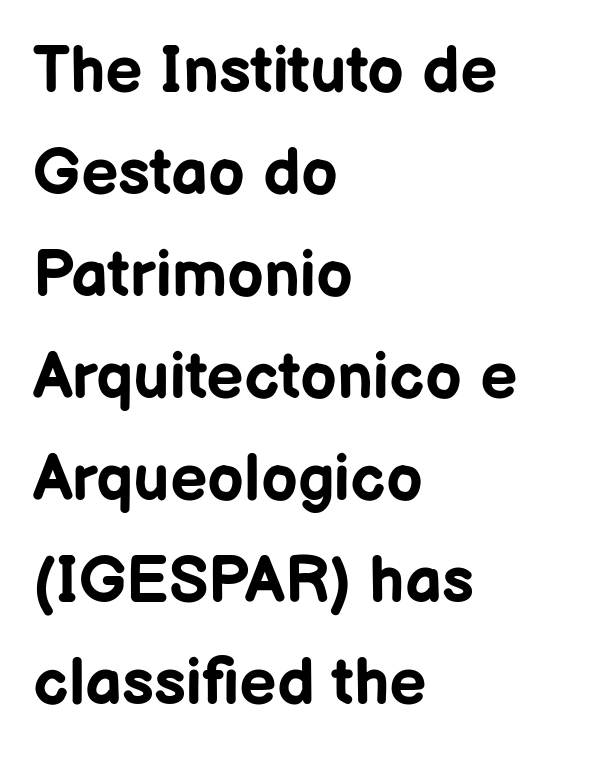
Q: Is the text bold? A: Yes.
Q: Is the text italic (slanted)? A: No, it is upright.
Q: Is the typeface a serif or a sans-serif typeface? A: Sans-serif.
Q: Is the text underlined? A: No.
Q: How is the paragraph aligned? A: Left-aligned.
Q: Is the spacing between letters normal or unusually wide? A: Normal.
Q: Is the spacing between lines tight, normal or loose? A: Normal.
Q: Width (condensed, normal, or wide)? A: Normal.
Q: Stroke contrast? A: Low.
Q: x-height? A: Medium.
Q: Monospaced? A: No.
